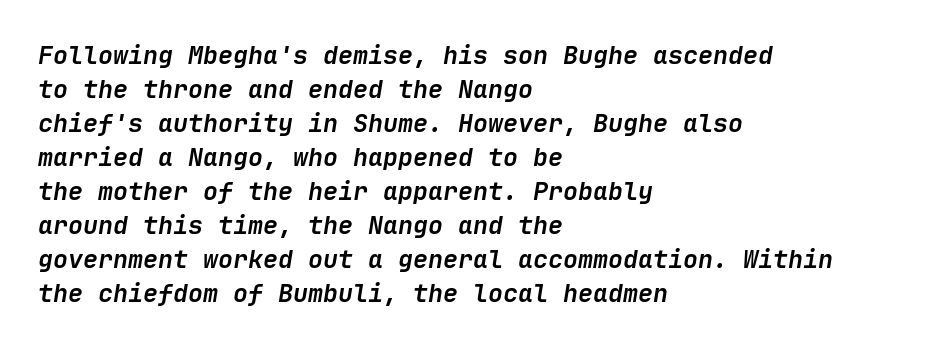
{"italic": "yes", "lean": "right", "slant_degrees": 9, "bold": "yes", "underline": "no", "align": "left", "line_spacing": "normal", "line_spacing_ratio": 1.36, "letter_spacing": "normal", "letter_spacing_em": 0.0, "glyph_px": 25}
